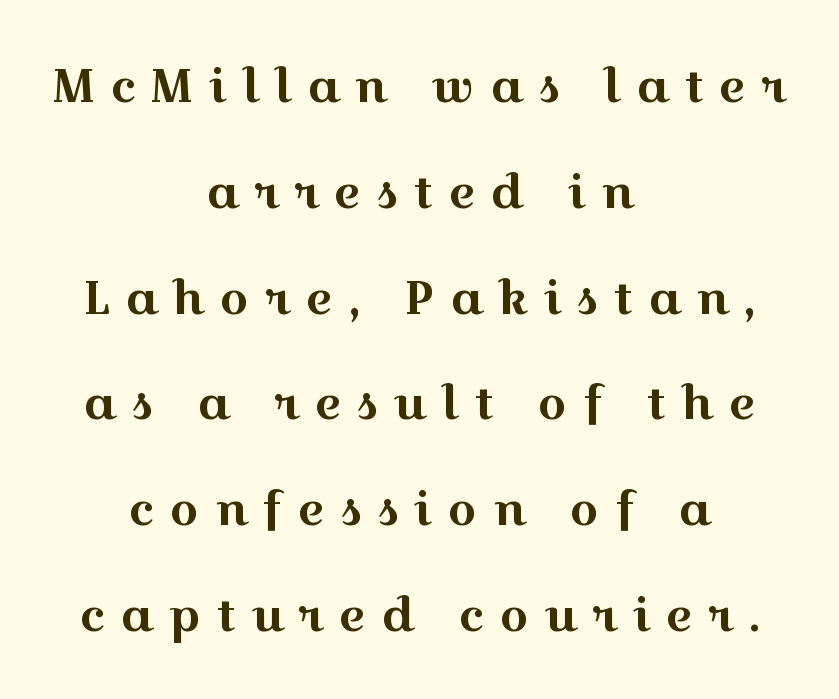
The image shows 46 px wide serif type, upright; set centered, loose line spacing (2.3x), unusually wide letter spacing (+0.33 em), not underlined; a medium x-height.
